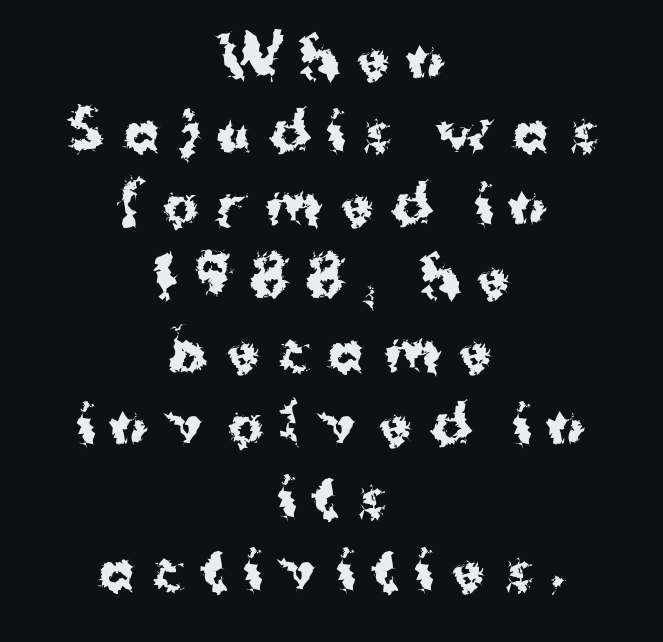
Q: Is the text bold? A: Yes.
Q: Is the text italic (slanted)? A: No, it is upright.
Q: Is the typeface a serif or a sans-serif typeface? A: Sans-serif.
Q: Is the text underlined? A: No.
Q: How is the paragraph aligned? A: Centered.
Q: Is the spacing between letters normal or unusually wide? A: Unusually wide.
Q: Is the spacing between lines tight, normal or loose? A: Normal.
Q: Width (condensed, normal, or wide)? A: Normal.
Q: Stroke contrast? A: Medium.
Q: x-height? A: Medium.
Q: Monospaced? A: No.
